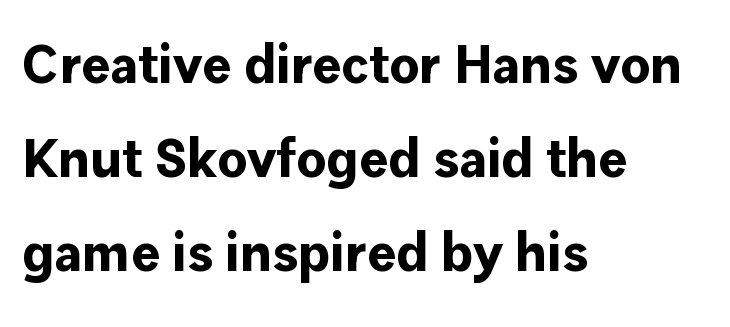
Descender tails drop into unmarked territory. What kind of face is this? One without serifs — a sans. Ordinary non-slanted type is in use. You could not count columns in this text — the font is proportionally spaced. Weight check: bold — yes, fully. The paragraph shown leans on its left margin.
